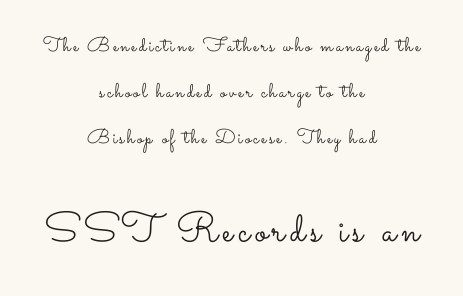
Spacing verdict: proportional, widths tailored to each character. This rendering features lettering with no underline. Two sizes are in play, and the larger belongs to the second block. The typeface has the unassuming heft of standard copy or less. Is there much room between lines? Yes — plenty of vertical air separates them.
